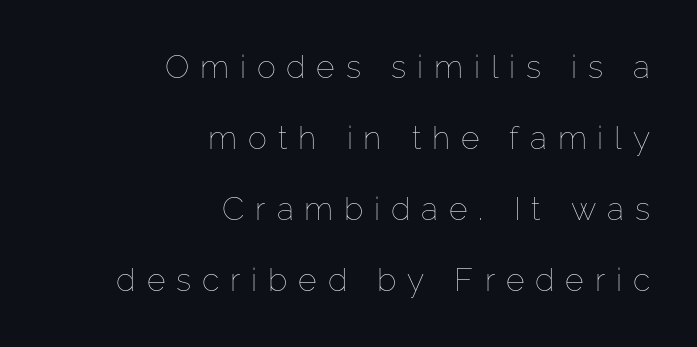
{"italic": "no", "bold": "no", "weight": "thin", "width": "normal", "stroke_contrast": "low", "x_height": "medium", "monospaced": "no", "underline": "no", "align": "right", "line_spacing": "loose", "line_spacing_ratio": 2.22, "letter_spacing": "wide", "letter_spacing_em": 0.34, "glyph_px": 32}
